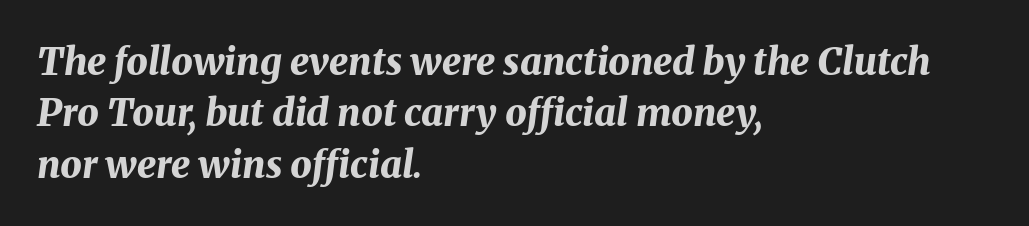
The image shows 38 px bold type, italic (leaning right); set left-aligned, normal line spacing (1.35x), normal letter spacing, not underlined; medium stroke contrast and a medium x-height.
